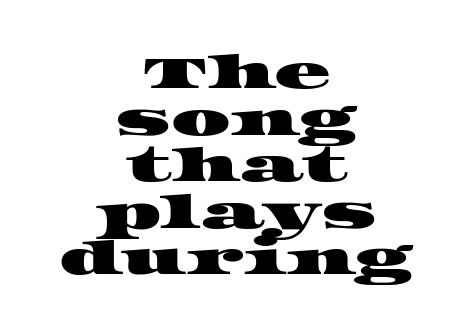
Q: Is the typeface a serif or a sans-serif typeface? A: Serif.
Q: Is the text underlined? A: No.
Q: How is the paragraph aligned? A: Centered.
Q: Is the spacing between letters normal or unusually wide? A: Normal.
Q: Is the spacing between lines tight, normal or loose? A: Tight.
Q: Width (condensed, normal, or wide)? A: Wide.
Q: Stroke contrast? A: High.
Q: x-height? A: Large.
Q: Monospaced? A: No.
